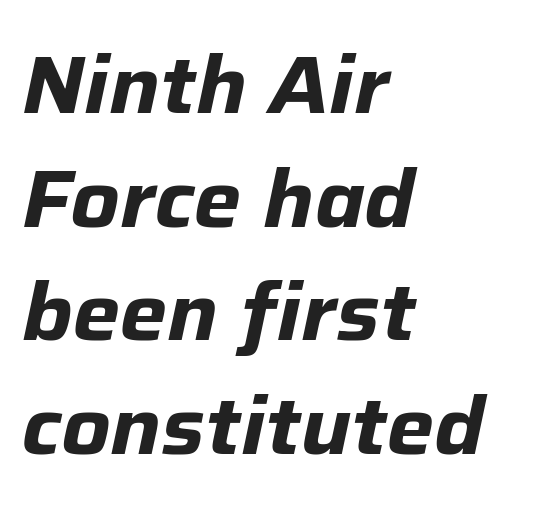
The image shows 80 px bold type, italic (leaning right); set left-aligned, normal line spacing (1.42x), normal letter spacing, not underlined; low stroke contrast and a medium x-height.
